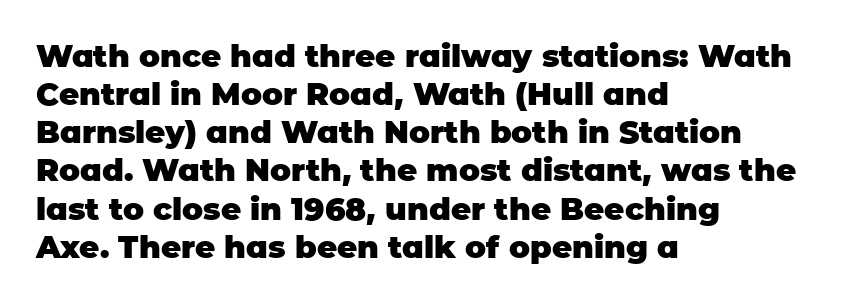
{"serif": "no", "italic": "no", "bold": "yes", "weight": "heavy", "width": "normal", "stroke_contrast": "low", "x_height": "large", "monospaced": "no", "underline": "no", "align": "left", "line_spacing_ratio": 1.23, "letter_spacing": "normal", "letter_spacing_em": 0.0, "glyph_px": 31}
